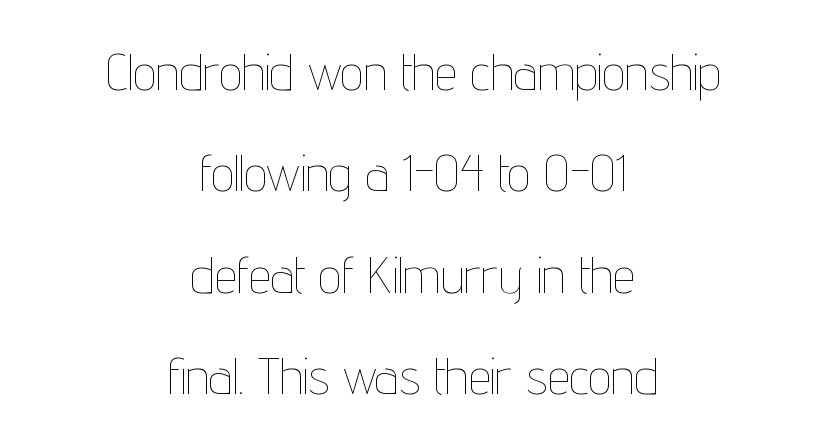
{"italic": "no", "bold": "no", "weight": "thin", "width": "condensed", "stroke_contrast": "low", "x_height": "medium", "monospaced": "no", "underline": "no", "align": "center", "line_spacing": "loose", "line_spacing_ratio": 1.99, "letter_spacing": "normal", "letter_spacing_em": 0.0, "glyph_px": 51}
